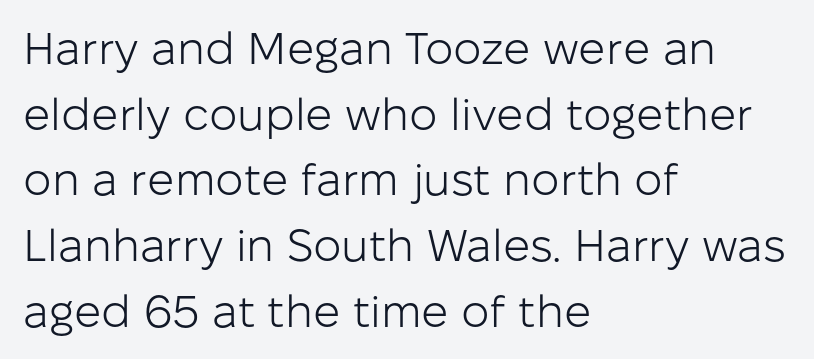
Compared with typical paragraphs, the rows here are spaced about the same. This sample has the flowing, uneven cadence of proportional lettering. The typeface has the unassuming heft of standard copy or less. Serif or sans? Sans — the stroke terminals are bare. Any mark beneath the type? The region is blank. Layout note: lines flush left.
